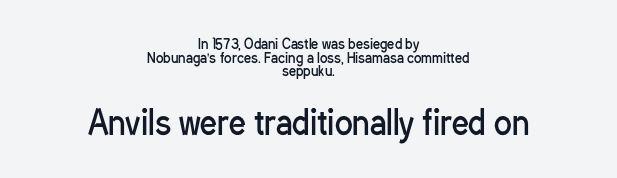
A centered setting, common on invitations and titles, is used for this passage. The face looks like a standard text weight, possibly lighter. Each letter keeps its own natural width here, so spacing adapts to shape. No feet cap the strokes, marking this as sans-serif type. These two chunks differ in scale, with the bottom chunk taking the larger measure.
